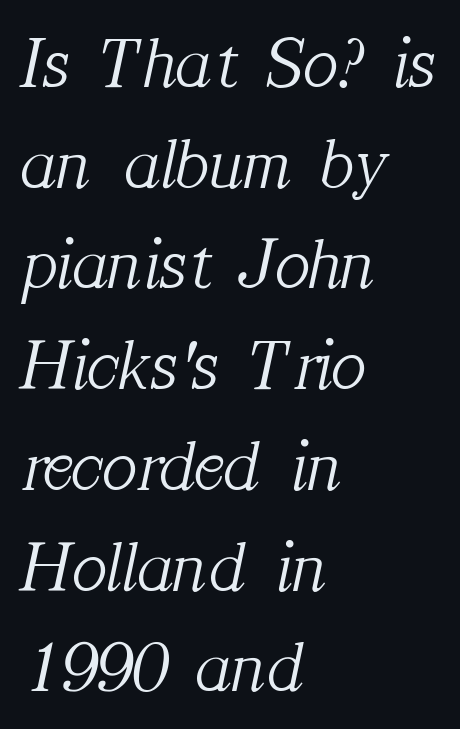
The image shows 73 px light serif type, italic (leaning right); set left-aligned, normal line spacing (1.38x), normal letter spacing, not underlined; medium stroke contrast and a medium x-height.
